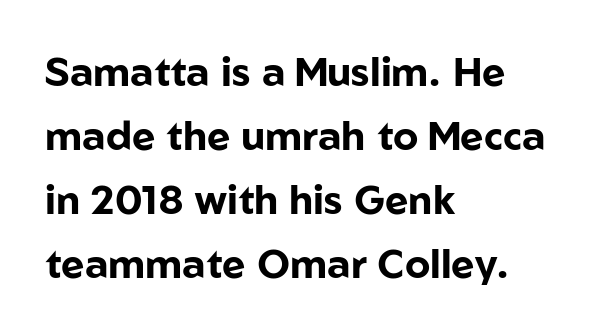
Q: Is the text bold? A: Yes.
Q: Is the text italic (slanted)? A: No, it is upright.
Q: Is the typeface a serif or a sans-serif typeface? A: Sans-serif.
Q: Is the text underlined? A: No.
Q: How is the paragraph aligned? A: Left-aligned.
Q: Is the spacing between letters normal or unusually wide? A: Normal.
Q: Is the spacing between lines tight, normal or loose? A: Normal.
Q: Width (condensed, normal, or wide)? A: Normal.
Q: Stroke contrast? A: Low.
Q: x-height? A: Medium.
Q: Monospaced? A: No.
